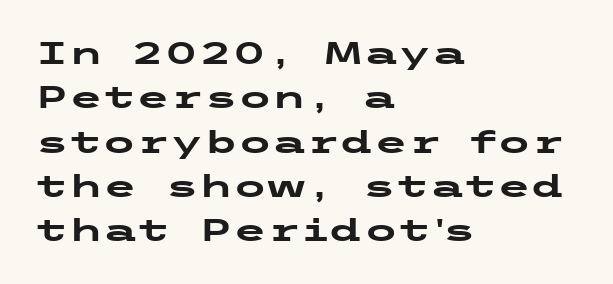
The image shows 31 px heavy, wide sans-serif type, upright; set left-aligned, normal line spacing (1.43x), normal letter spacing, not underlined; low stroke contrast and a medium x-height.
